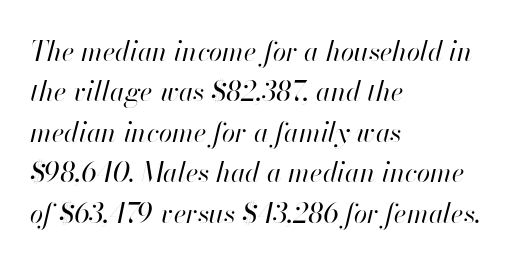
The image shows 27 px text type, italic (leaning right); set left-aligned, normal line spacing (1.5x), normal letter spacing, not underlined.
